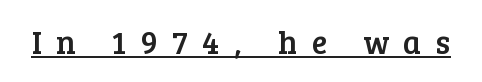
The image shows 32 px serif type, upright; set unusually wide letter spacing (+0.46 em), underlined; low stroke contrast and a medium x-height.
